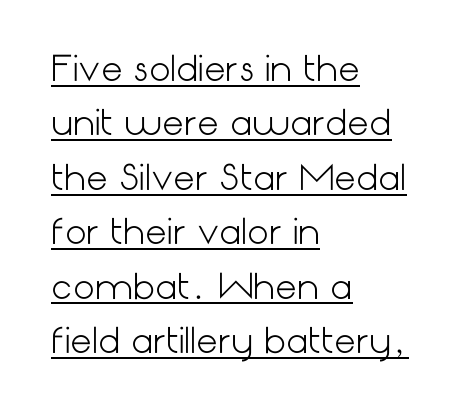
{"serif": "no", "italic": "no", "bold": "no", "weight": "light", "width": "normal", "stroke_contrast": "low", "x_height": "medium", "underline": "yes", "align": "left", "line_spacing": "normal", "line_spacing_ratio": 1.6, "letter_spacing": "normal", "letter_spacing_em": 0.0, "glyph_px": 34}
